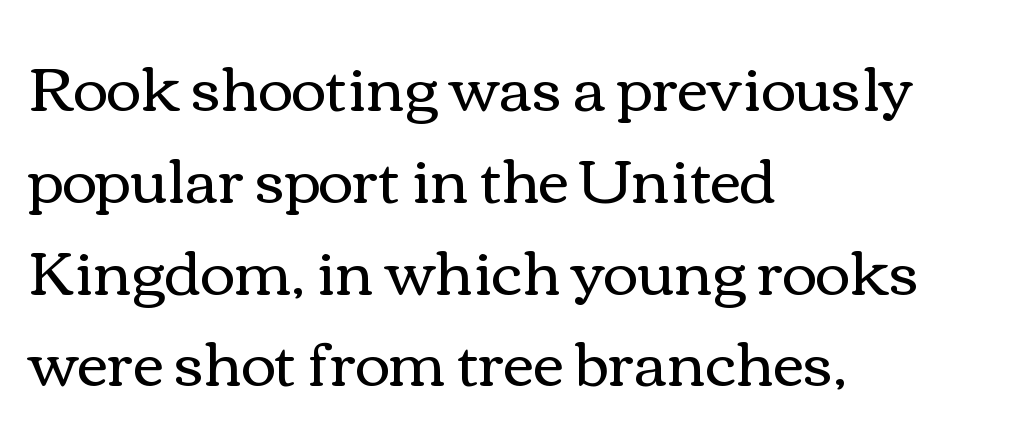
{"italic": "no", "bold": "no", "weight": "regular", "width": "wide", "stroke_contrast": "medium", "x_height": "medium", "monospaced": "no", "underline": "no", "align": "left", "line_spacing": "normal", "line_spacing_ratio": 1.53, "letter_spacing": "normal", "letter_spacing_em": 0.0, "glyph_px": 60}
